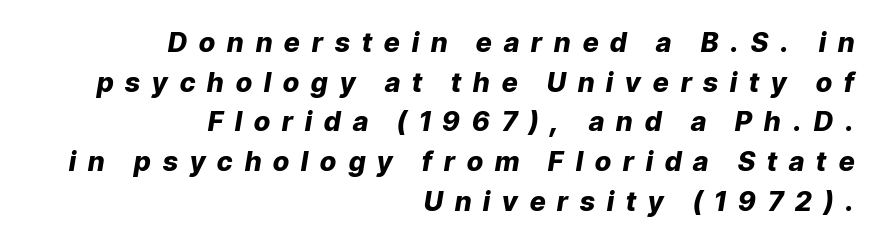
The image shows 27 px bold type, italic (leaning right); set right-aligned, normal line spacing (1.47x), unusually wide letter spacing (+0.45 em), not underlined.
